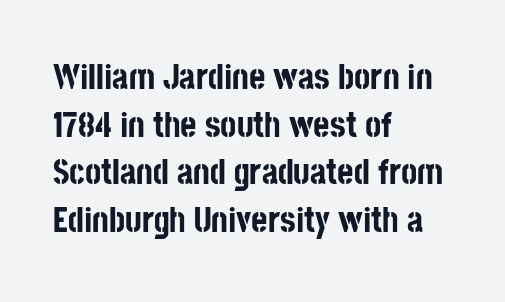
{"serif": "no", "italic": "no", "bold": "yes", "weight": "bold", "width": "condensed", "stroke_contrast": "low", "x_height": "large", "monospaced": "no", "underline": "no", "align": "left", "line_spacing": "normal", "line_spacing_ratio": 1.36, "letter_spacing": "normal", "letter_spacing_em": 0.0, "glyph_px": 35}
